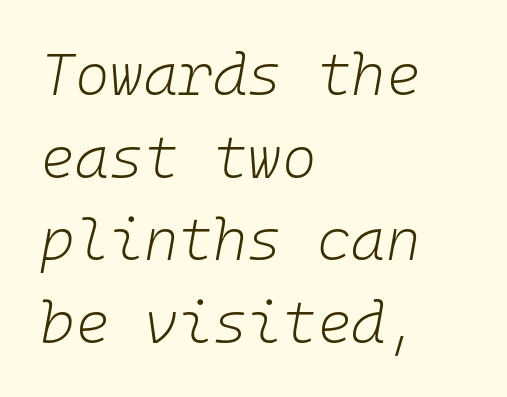
The image shows 59 px light type, italic (leaning right), monospaced; set left-aligned, normal line spacing (1.4x), normal letter spacing, not underlined; low stroke contrast and a medium x-height.
